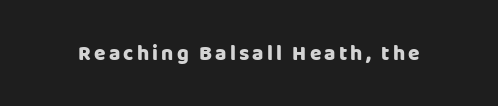
{"italic": "no", "bold": "yes", "underline": "no", "glyph_px": 21}
